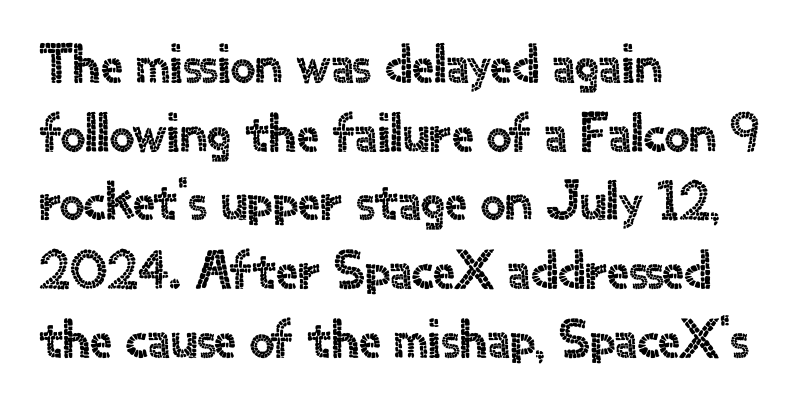
The lines in this sample share a left origin and differ only in where they stop. Vertically, the passage feels balanced, rows spaced as you'd expect. The face used here is a sans, in the tradition of grotesques and geometrics. Proportional: the letters do not fall into vertical columns. The letters stand upright; this is a roman face.
